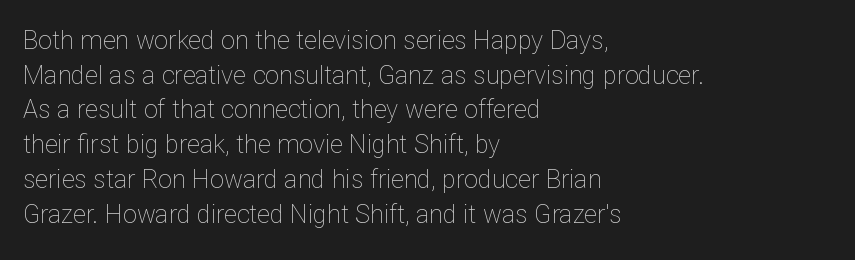
The letters stand straight up with perfectly vertical stems. The typesetter chose a ragged-right arrangement here. What's the leading like? Ordinary, nothing unusual. Nothing unusual about the tracking: characters are spaced as the font intends. Is the stroke heavy? The answer is a plain regular-or-lighter.
